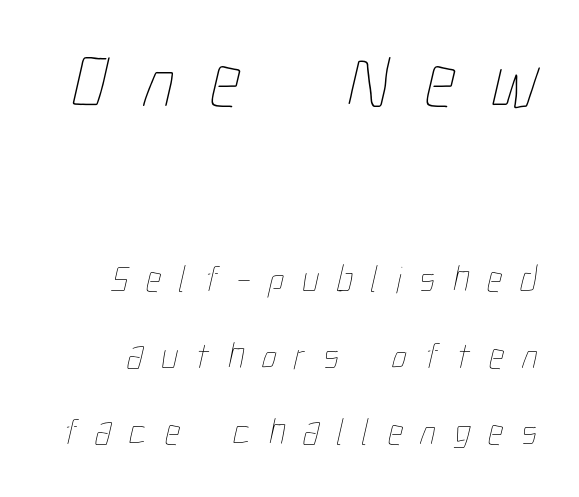
Q: Is the text bold? A: No.
Q: Is the text underlined? A: No.
Q: Is the spacing between letters normal or unusually wide? A: Unusually wide.
Q: Is the spacing between lines tight, normal or loose? A: Loose.
Q: Which block of text is set in a larger size, the first (top) or the second (bottom)? A: The first (top) one.
Q: Width (condensed, normal, or wide)? A: Condensed.
Q: Stroke contrast? A: Low.
Q: x-height? A: Medium.
Q: Monospaced? A: No.
